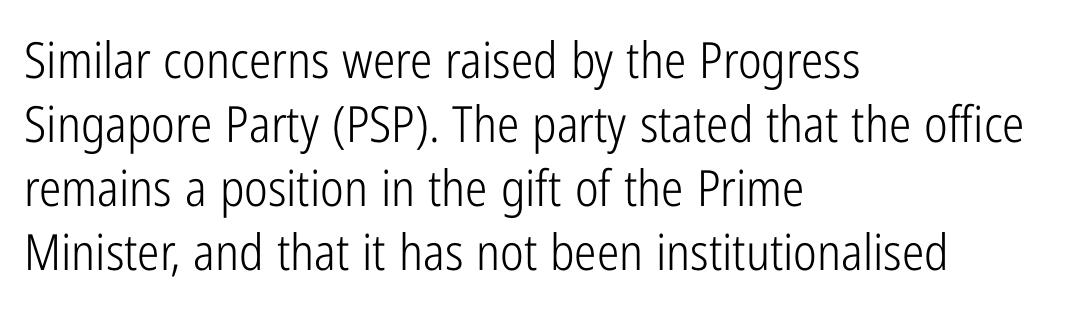
Q: Is the text bold? A: No.
Q: Is the text italic (slanted)? A: No, it is upright.
Q: Is the typeface a serif or a sans-serif typeface? A: Sans-serif.
Q: Is the text underlined? A: No.
Q: How is the paragraph aligned? A: Left-aligned.
Q: Is the spacing between letters normal or unusually wide? A: Normal.
Q: Is the spacing between lines tight, normal or loose? A: Normal.
Q: Width (condensed, normal, or wide)? A: Condensed.
Q: Stroke contrast? A: Low.
Q: x-height? A: Medium.
Q: Monospaced? A: No.
